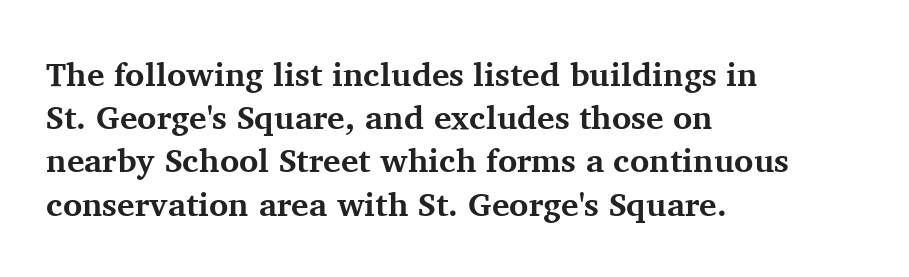
{"serif": "yes", "italic": "no", "bold": "yes", "weight": "bold", "width": "normal", "stroke_contrast": "medium", "x_height": "medium", "monospaced": "no", "underline": "no", "align": "left", "line_spacing": "normal", "line_spacing_ratio": 1.31, "letter_spacing": "normal", "letter_spacing_em": 0.0, "glyph_px": 33}
